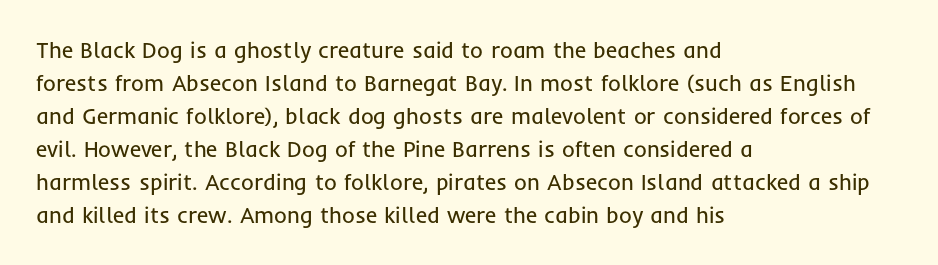
Q: Is the text bold? A: No.
Q: Is the text italic (slanted)? A: No, it is upright.
Q: Is the text underlined? A: No.
Q: How is the paragraph aligned? A: Left-aligned.
Q: Is the spacing between letters normal or unusually wide? A: Normal.
Q: Is the spacing between lines tight, normal or loose? A: Normal.
